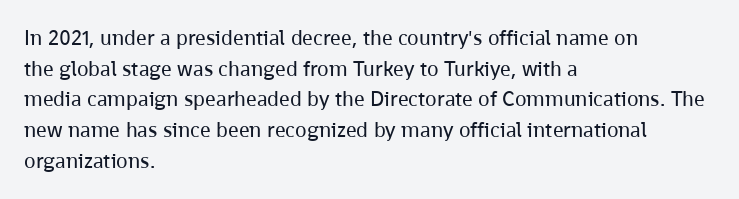
The strip under each line holds only bare page. The lines in this sample share a left origin and differ only in where they stop. The block of text has a typical density, with ordinary space between rows. A typesetter would call this zero additional tracking. Each stroke keeps to a modest, everyday thickness or less. Style check: upright.
